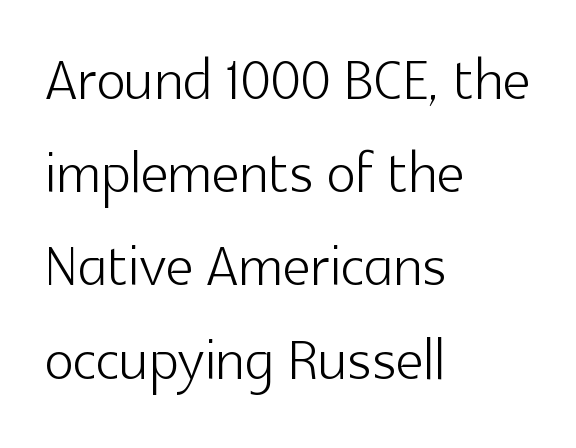
Q: Is the text bold? A: No.
Q: Is the text italic (slanted)? A: No, it is upright.
Q: Is the typeface a serif or a sans-serif typeface? A: Sans-serif.
Q: Is the text underlined? A: No.
Q: How is the paragraph aligned? A: Left-aligned.
Q: Is the spacing between letters normal or unusually wide? A: Normal.
Q: Width (condensed, normal, or wide)? A: Normal.
Q: x-height? A: Medium.
Q: Monospaced? A: No.
